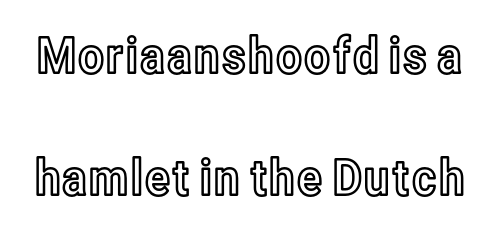
The image shows 50 px condensed type, upright; set loose line spacing (2.44x), normal letter spacing, not underlined; a medium x-height.
